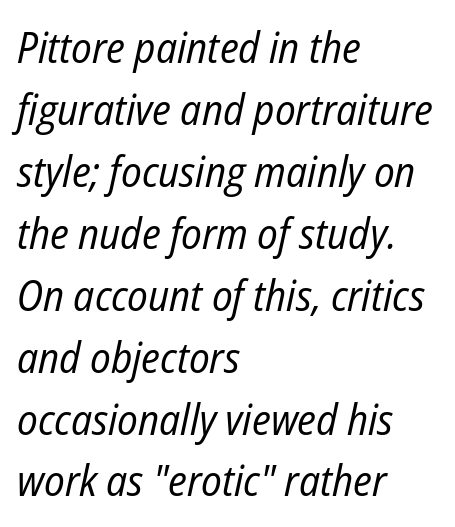
Just letters on the line, the space beneath them empty. Casual observation: everything's shoved over to the left. Every character sits at an angle, as italics do. The rendering uses natural spacing where letterforms have individual widths. Stems and bowls with no extra thickness — not bold. Notice how descenders clear the ascenders below comfortably — that's standard leading.
